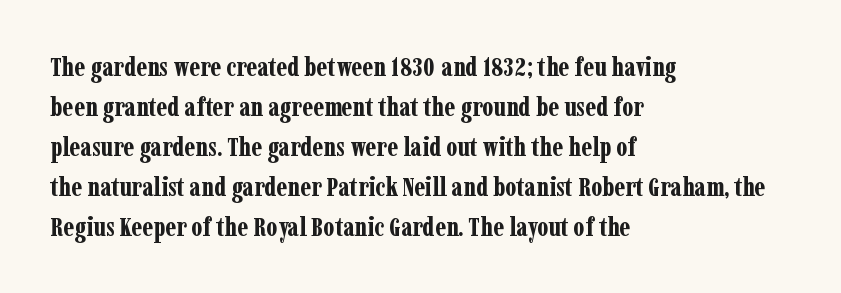
Q: Is the text bold? A: Yes.
Q: Is the text italic (slanted)? A: No, it is upright.
Q: Is the text underlined? A: No.
Q: How is the paragraph aligned? A: Left-aligned.
Q: Is the spacing between letters normal or unusually wide? A: Normal.
Q: Is the spacing between lines tight, normal or loose? A: Normal.
